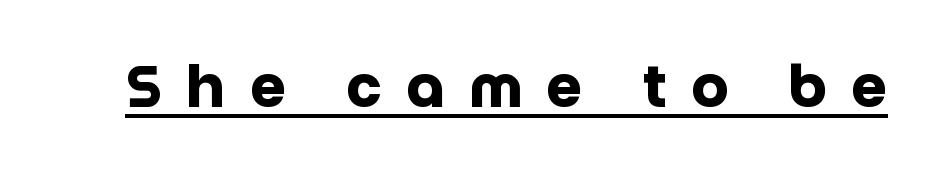
{"serif": "no", "italic": "no", "bold": "yes", "weight": "heavy", "width": "normal", "stroke_contrast": "low", "x_height": "large", "monospaced": "no", "underline": "yes", "letter_spacing": "wide", "letter_spacing_em": 0.42, "glyph_px": 58}
